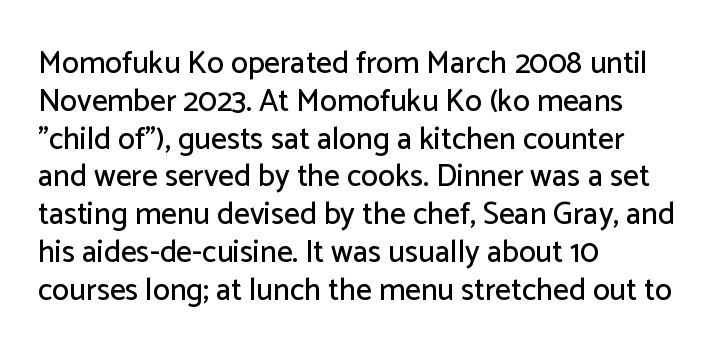
The rag falls on the right side of this text block. The face used here is proportionally spaced, like ordinary book or web type. The face used here is a sans, in the tradition of grotesques and geometrics. The type is set solid horizontally, with unmodified tracking.
